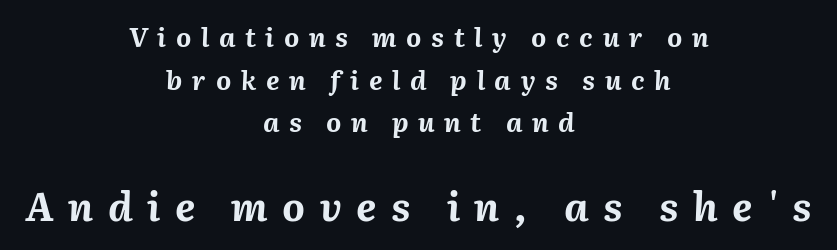
Q: Is the text bold? A: Yes.
Q: Is the text italic (slanted)? A: Yes, it leans right by about 2 degrees.
Q: Is the text underlined? A: No.
Q: How is the paragraph aligned? A: Centered.
Q: Is the spacing between letters normal or unusually wide? A: Unusually wide.
Q: Is the spacing between lines tight, normal or loose? A: Normal.
Q: Which block of text is set in a larger size, the first (top) or the second (bottom)? A: The second (bottom) one.
Q: Width (condensed, normal, or wide)? A: Normal.
Q: Stroke contrast? A: Medium.
Q: x-height? A: Medium.
Q: Monospaced? A: No.
